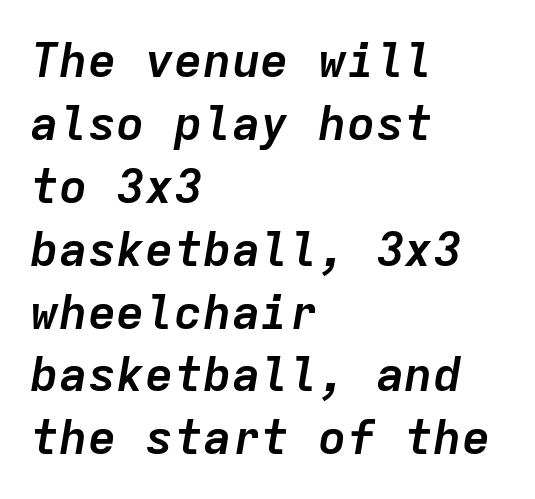
The image shows 48 px semibold type, italic (leaning right), monospaced; set left-aligned, normal line spacing (1.31x), normal letter spacing, not underlined; low stroke contrast and a medium x-height.
